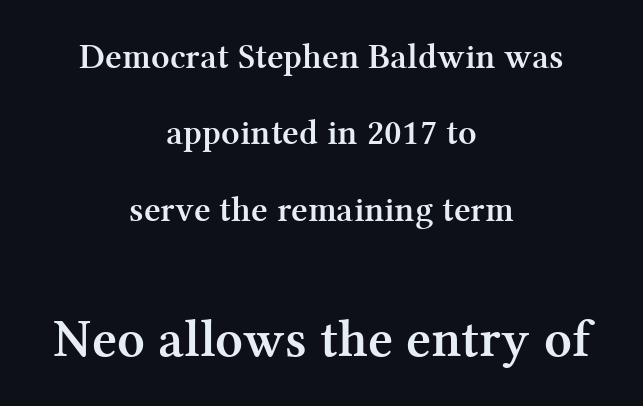
Q: Is the text bold? A: Yes.
Q: Is the text italic (slanted)? A: No, it is upright.
Q: Is the typeface a serif or a sans-serif typeface? A: Serif.
Q: Is the text underlined? A: No.
Q: How is the paragraph aligned? A: Centered.
Q: Is the spacing between letters normal or unusually wide? A: Normal.
Q: Is the spacing between lines tight, normal or loose? A: Loose.
Q: Which block of text is set in a larger size, the first (top) or the second (bottom)? A: The second (bottom) one.
Q: Width (condensed, normal, or wide)? A: Normal.
Q: Stroke contrast? A: Medium.
Q: x-height? A: Medium.
Q: Monospaced? A: No.
